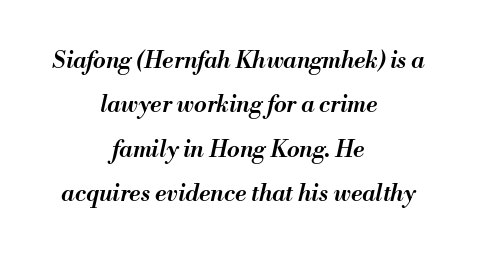
The gap between lines stays unmarked. A fair bit of extra ink — the face is semibold, not bold. The axis of the letterforms is tilted away from vertical. Horizontal bands of white between lines are thick stripes.
